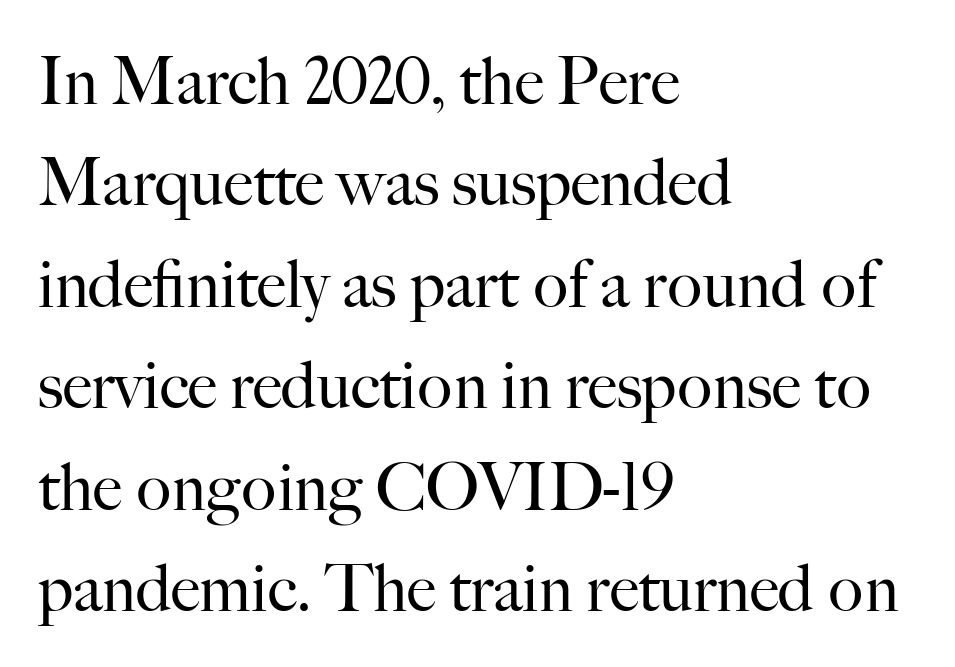
Q: Is the text bold? A: No.
Q: Is the text italic (slanted)? A: No, it is upright.
Q: Is the typeface a serif or a sans-serif typeface? A: Serif.
Q: Is the text underlined? A: No.
Q: How is the paragraph aligned? A: Left-aligned.
Q: Is the spacing between letters normal or unusually wide? A: Normal.
Q: Is the spacing between lines tight, normal or loose? A: Normal.
Q: Width (condensed, normal, or wide)? A: Normal.
Q: Stroke contrast? A: High.
Q: x-height? A: Small.
Q: Monospaced? A: No.
